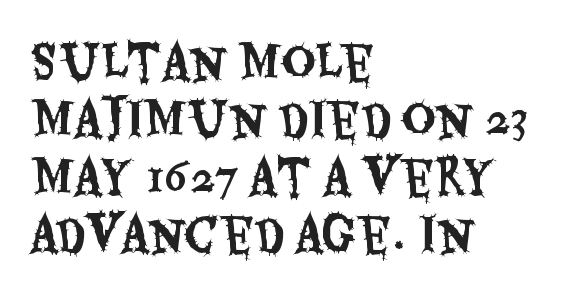
In terms of letterform style, serifs are entirely absent. The specimen omits any rule beneath the text block's lines. Look at the tracking — it's just the regular setting, nothing added. Character widths vary here, with narrow letters taking less room than wide ones. Posture: vertical. The ragged edge is on the right, which tells us the setting is flush left.
